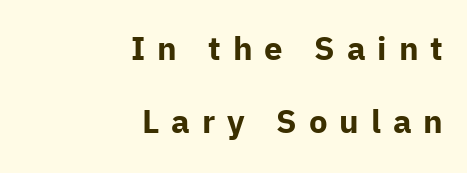
{"serif": "no", "italic": "no", "bold": "yes", "weight": "bold", "width": "normal", "stroke_contrast": "low", "x_height": "medium", "monospaced": "no", "underline": "no", "align": "right", "line_spacing": "loose", "line_spacing_ratio": 2.21, "letter_spacing": "wide", "letter_spacing_em": 0.36, "glyph_px": 33}
